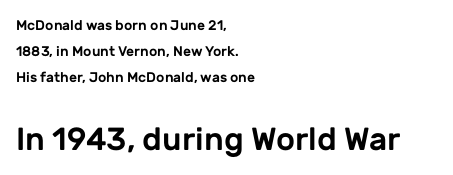
The words here are not underlined. The letterforms sit shoulder to shoulder at normal distance. Quick note: not italic, upright. Scale increases going downward across the two blocks. The lines are quadded left. Stroke terminals: plain, sans-serif.
